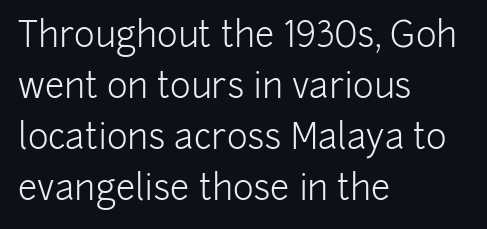
{"serif": "no", "italic": "no", "bold": "no", "weight": "light", "width": "normal", "stroke_contrast": "low", "x_height": "medium", "monospaced": "no", "underline": "no", "align": "left", "line_spacing": "normal", "line_spacing_ratio": 1.46, "letter_spacing": "normal", "letter_spacing_em": 0.0, "glyph_px": 35}
